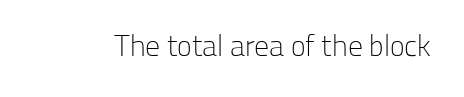
The image shows 30 px light sans-serif type, upright; set normal letter spacing, not underlined; low stroke contrast and a medium x-height.
